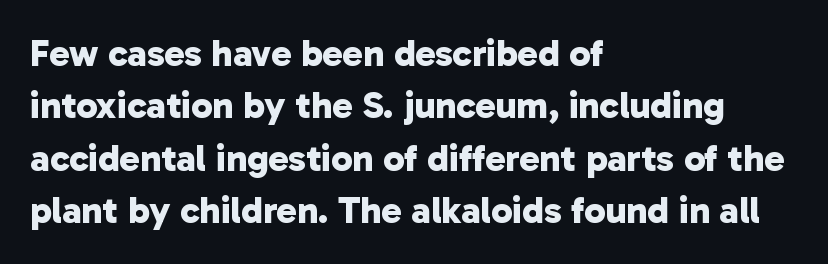
The image shows 38 px bold sans-serif type; set left-aligned, normal line spacing (1.38x), normal letter spacing, not underlined; low stroke contrast and a medium x-height.
